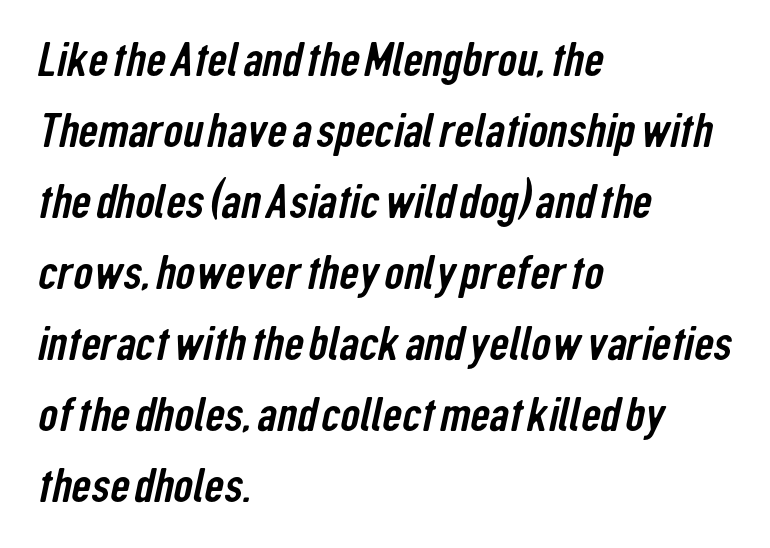
Nothing sits at the stroke ends, so this counts as sans-serif. The line texture is even and compact thanks to regular tracking. Alignment: flush left. The passage shown is not underscored anywhere.
